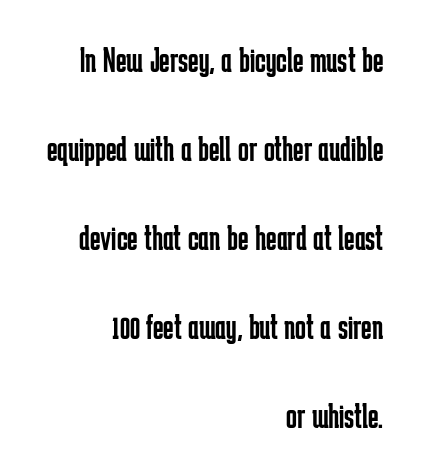
{"serif": "no", "italic": "no", "bold": "no", "weight": "regular", "width": "condensed", "stroke_contrast": "low", "x_height": "medium", "monospaced": "no", "underline": "no", "align": "right", "line_spacing": "loose", "line_spacing_ratio": 2.47, "letter_spacing": "normal", "letter_spacing_em": 0.0, "glyph_px": 36}
